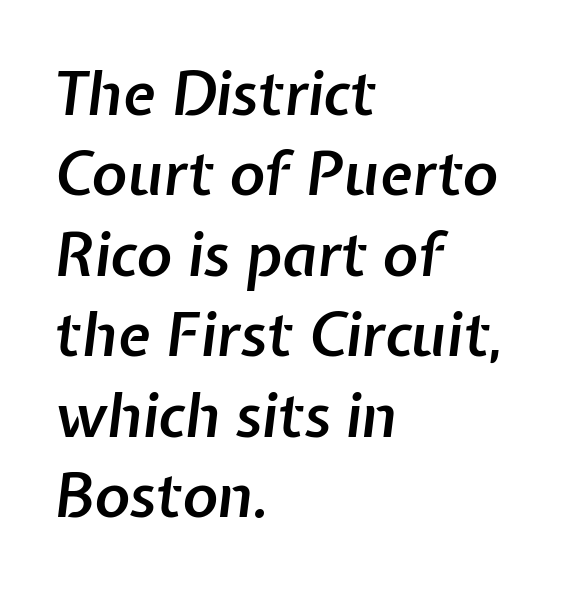
{"italic": "yes", "lean": "right", "slant_degrees": 7, "bold": "semi", "weight": "semibold", "width": "normal", "stroke_contrast": "low", "x_height": "medium", "monospaced": "no", "underline": "no", "align": "left", "line_spacing": "normal", "line_spacing_ratio": 1.34, "letter_spacing": "normal", "letter_spacing_em": 0.0, "glyph_px": 60}
